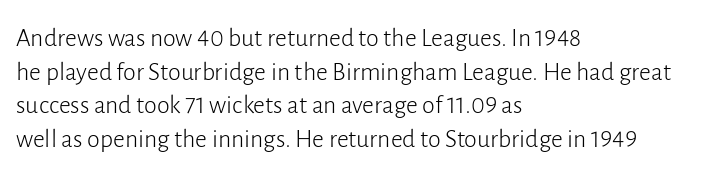
The image shows 26 px text type, upright; set left-aligned, normal line spacing (1.29x), normal letter spacing, not underlined.
